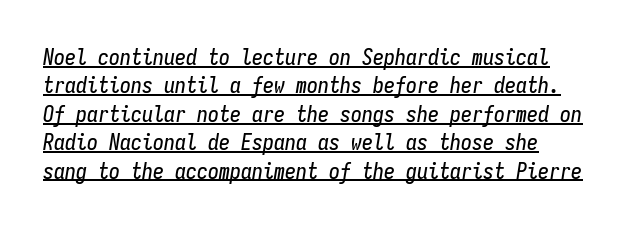
Underlining? Definitely there. Baseline-to-baseline distance is the conventional proportion of letter height. Here the glyphs are tracked normally, forming tight word shapes. Compared with ordinary roman type, these characters are visibly tilted.
